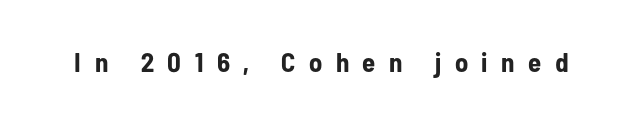
Glyph-to-glyph distance is far greater than everyday printed text. These lines were composed using upright roman letters. The area under the type is left untouched. Weight: bold.
